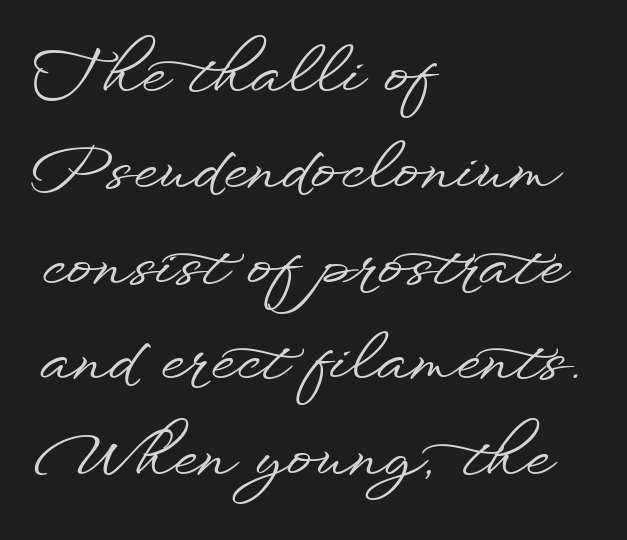
{"serif": "no", "width": "wide", "stroke_contrast": "low", "x_height": "small", "monospaced": "no", "underline": "no", "align": "left", "line_spacing": "normal", "line_spacing_ratio": 1.52, "letter_spacing": "normal", "letter_spacing_em": 0.0, "glyph_px": 63}
